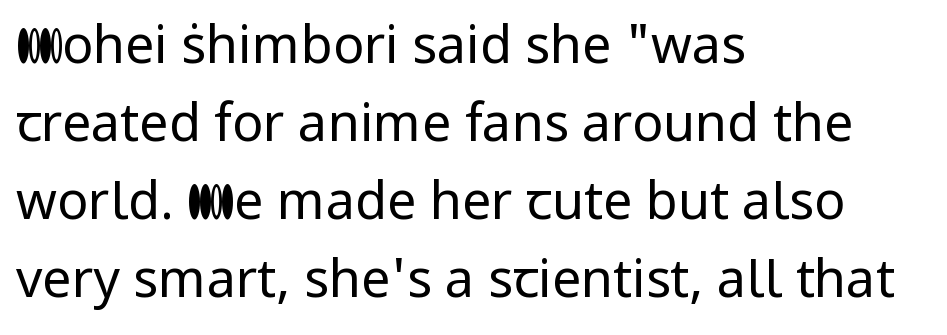
Q: Is the text bold? A: No.
Q: Is the text italic (slanted)? A: No, it is upright.
Q: Is the typeface a serif or a sans-serif typeface? A: Sans-serif.
Q: Is the text underlined? A: No.
Q: How is the paragraph aligned? A: Left-aligned.
Q: Is the spacing between letters normal or unusually wide? A: Normal.
Q: Is the spacing between lines tight, normal or loose? A: Normal.
Q: Width (condensed, normal, or wide)? A: Normal.
Q: Stroke contrast? A: Low.
Q: x-height? A: Medium.
Q: Monospaced? A: No.
